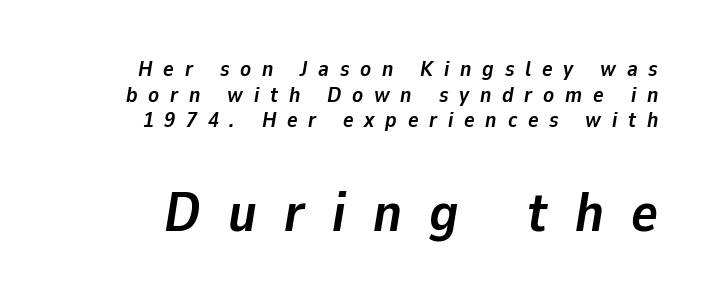
A student would notice the bottom passage is typeset larger than what precedes it. Students, this is bold: see how much ink each stroke carries. The zone under the glyphs is completely vacant. The axis of the letterforms is tilted away from vertical. Proportional: the letters do not fall into vertical columns.
